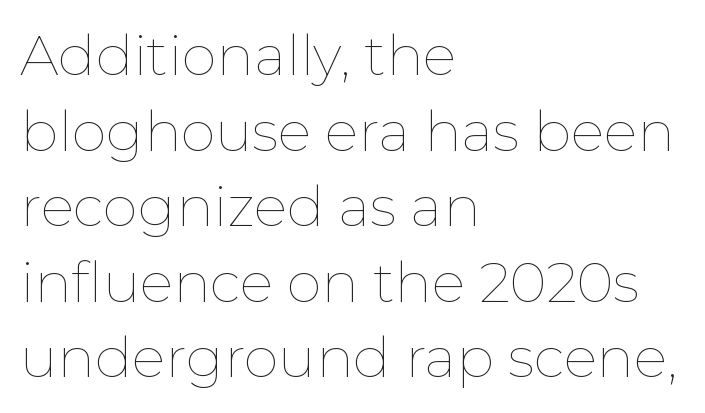
{"italic": "no", "bold": "no", "weight": "thin", "width": "normal", "stroke_contrast": "low", "x_height": "medium", "monospaced": "no", "underline": "no", "align": "left", "line_spacing": "normal", "line_spacing_ratio": 1.35, "letter_spacing": "normal", "letter_spacing_em": 0.0, "glyph_px": 56}
